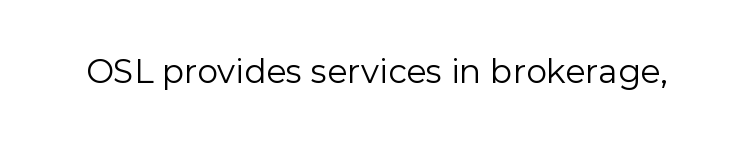
The image shows 33 px regular-weight sans-serif type, upright; set normal letter spacing, not underlined; a medium x-height.
